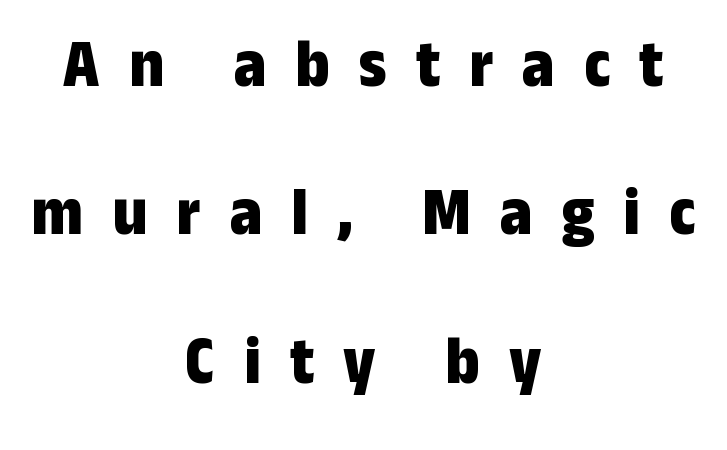
Q: Is the text bold? A: Yes.
Q: Is the text italic (slanted)? A: No, it is upright.
Q: Is the typeface a serif or a sans-serif typeface? A: Sans-serif.
Q: Is the text underlined? A: No.
Q: How is the paragraph aligned? A: Centered.
Q: Is the spacing between letters normal or unusually wide? A: Unusually wide.
Q: Is the spacing between lines tight, normal or loose? A: Loose.
Q: Width (condensed, normal, or wide)? A: Condensed.
Q: Stroke contrast? A: Low.
Q: x-height? A: Medium.
Q: Monospaced? A: No.
